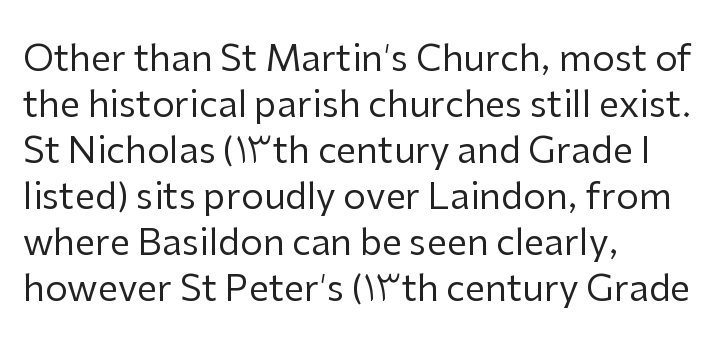
Q: Is the text bold? A: No.
Q: Is the text italic (slanted)? A: No, it is upright.
Q: Is the typeface a serif or a sans-serif typeface? A: Sans-serif.
Q: Is the text underlined? A: No.
Q: How is the paragraph aligned? A: Left-aligned.
Q: Is the spacing between letters normal or unusually wide? A: Normal.
Q: Is the spacing between lines tight, normal or loose? A: Normal.
Q: Width (condensed, normal, or wide)? A: Normal.
Q: Stroke contrast? A: Low.
Q: x-height? A: Medium.
Q: Monospaced? A: No.
